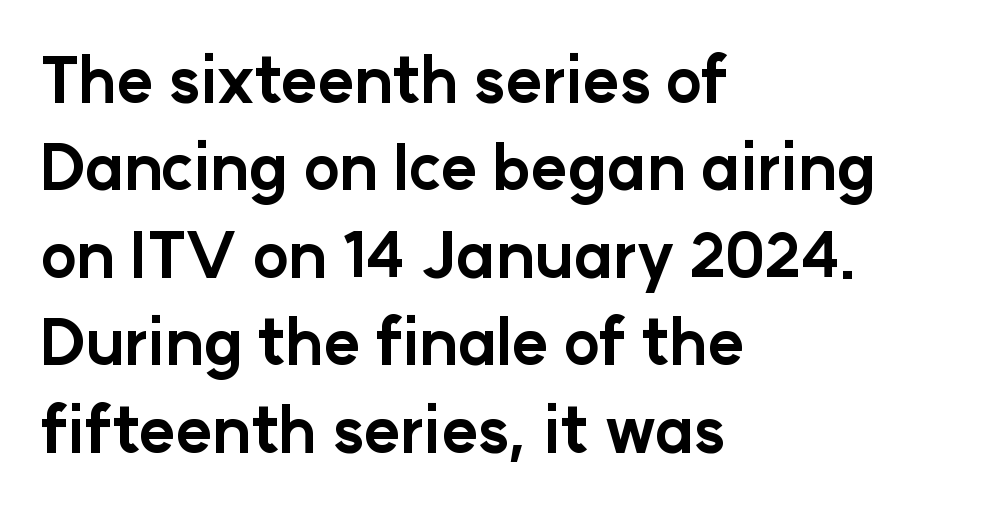
One glance says typical: line gaps are just what's usual. Italic? Not at all — the glyphs are vertical. The rendering uses natural spacing where letterforms have individual widths. Descenders hang freely into open space. Nope, no serifs anywhere on these letters. Letter spacing: default.
